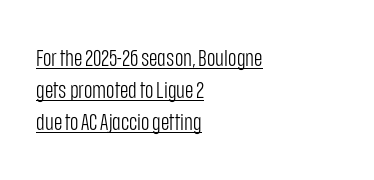
{"italic": "no", "bold": "no", "underline": "yes", "align": "left", "line_spacing": "normal", "line_spacing_ratio": 1.39, "letter_spacing": "normal", "letter_spacing_em": 0.0, "glyph_px": 23}
